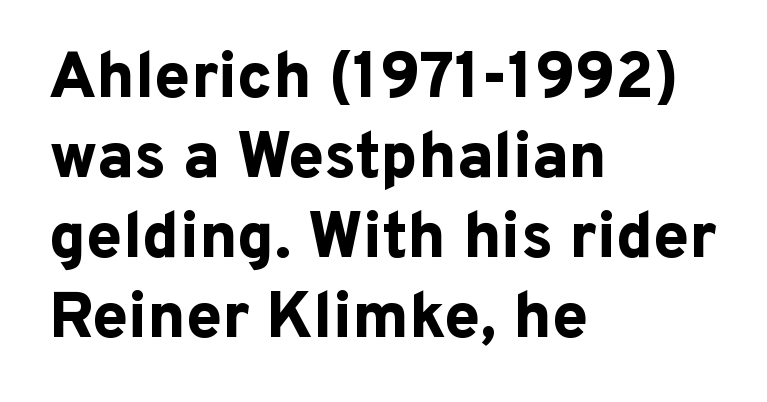
Examine the stroke ends and you'll find no serifs. If you measured baseline to baseline, you'd find a middling distance. Caption: bold face, heavy strokes. The gaps between neighbouring characters are ordinary and unremarkable. Check under the words: just untouched page.
